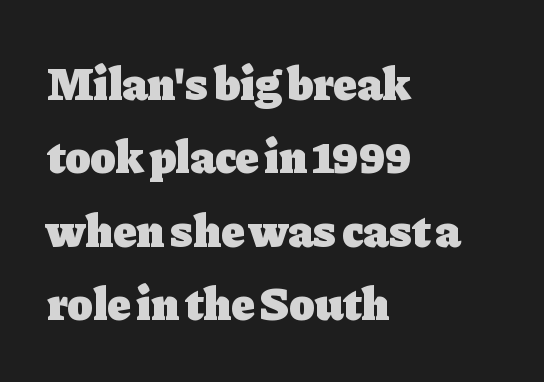
Q: Is the text bold? A: Yes.
Q: Is the text italic (slanted)? A: No, it is upright.
Q: Is the typeface a serif or a sans-serif typeface? A: Serif.
Q: Is the text underlined? A: No.
Q: How is the paragraph aligned? A: Left-aligned.
Q: Is the spacing between letters normal or unusually wide? A: Normal.
Q: Is the spacing between lines tight, normal or loose? A: Normal.
Q: Width (condensed, normal, or wide)? A: Normal.
Q: Stroke contrast? A: Low.
Q: x-height? A: Medium.
Q: Monospaced? A: No.
